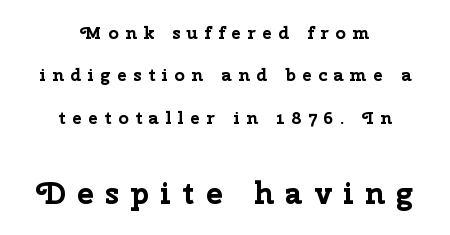
A sans-serif font was chosen for this passage. This rendering uses center alignment, leaving both contours irregular but symmetric. The emphasis by scale lands on block number two, below. Strokes here are thick enough to call this a true bold.
